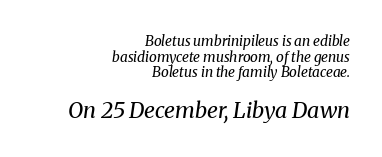
These glyphs show unthickened strokes, regular width or finer. The lines are packed closely together with very little leading. Each row of text sits above clean, open space. The specimen reads as italic at a glance. Each line ends at the same right margin while the left side varies. If you squint, the bottom block still reads clearly — it's the larger of the two.
